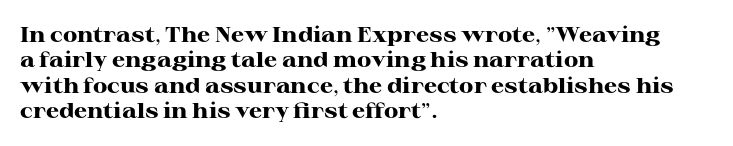
The image shows 21 px bold type, upright; set left-aligned, line spacing 1.21x, normal letter spacing, not underlined.
